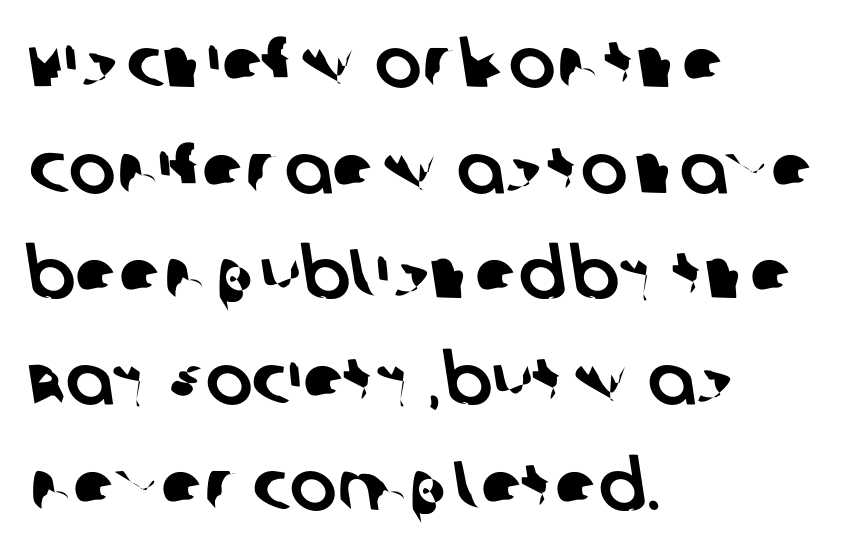
{"serif": "no", "width": "normal", "stroke_contrast": "low", "x_height": "large", "monospaced": "no", "underline": "no", "align": "left", "line_spacing": "normal", "line_spacing_ratio": 1.51, "letter_spacing": "normal", "letter_spacing_em": 0.0, "glyph_px": 70}
